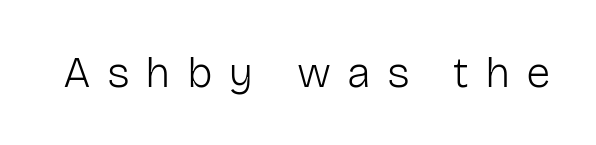
{"serif": "no", "italic": "no", "bold": "no", "weight": "light", "width": "normal", "stroke_contrast": "low", "x_height": "medium", "monospaced": "no", "underline": "no", "letter_spacing": "wide", "letter_spacing_em": 0.36, "glyph_px": 44}
